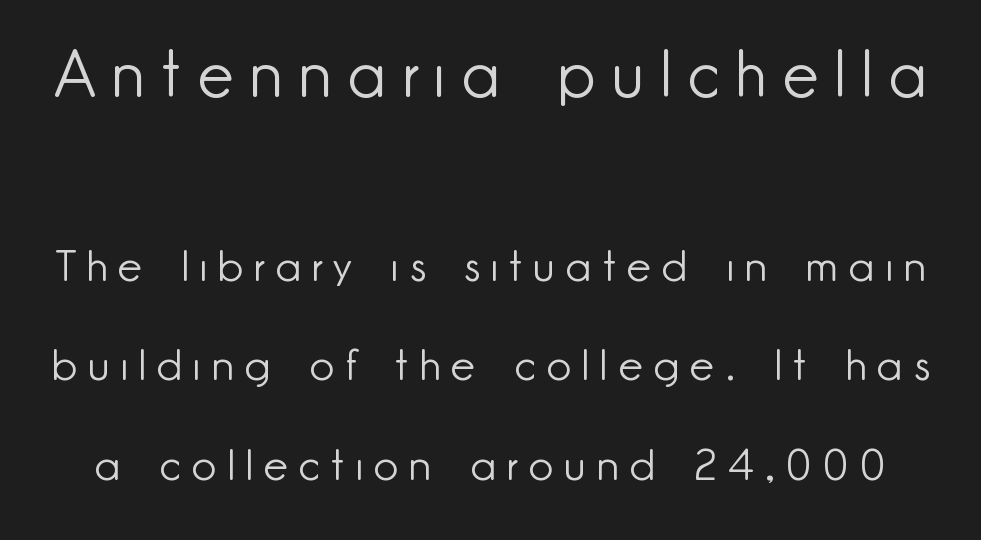
Q: Is the text bold? A: No.
Q: Is the text italic (slanted)? A: No, it is upright.
Q: Is the typeface a serif or a sans-serif typeface? A: Sans-serif.
Q: Is the text underlined? A: No.
Q: Is the spacing between letters normal or unusually wide? A: Unusually wide.
Q: Is the spacing between lines tight, normal or loose? A: Loose.
Q: Which block of text is set in a larger size, the first (top) or the second (bottom)? A: The first (top) one.
Q: Width (condensed, normal, or wide)? A: Normal.
Q: Stroke contrast? A: Low.
Q: x-height? A: Small.
Q: Monospaced? A: No.
